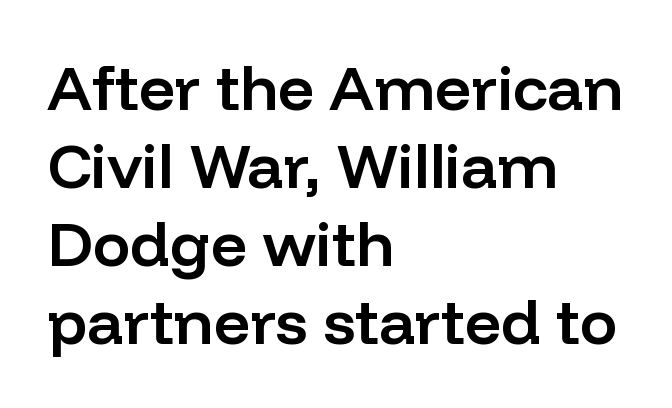
The image shows 63 px semibold sans-serif type, upright; set left-aligned, line spacing 1.24x, normal letter spacing, not underlined; low stroke contrast and a medium x-height.
